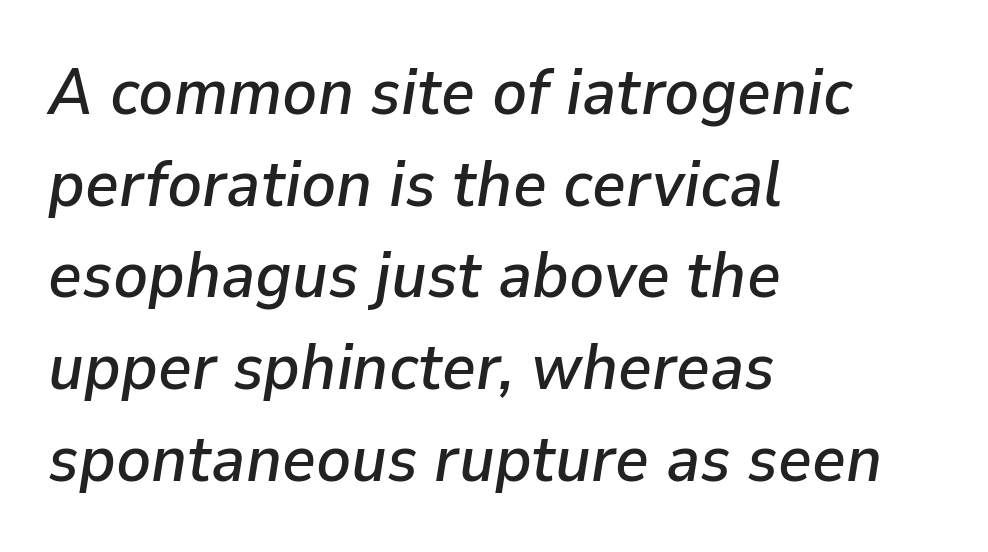
The image shows 65 px text type, italic (leaning right); set left-aligned, normal line spacing (1.41x), normal letter spacing, not underlined; low stroke contrast and a medium x-height.
